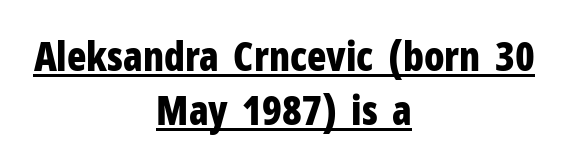
The image shows 40 px bold, condensed sans-serif type, upright; set centered, normal line spacing (1.34x), normal letter spacing, underlined; low stroke contrast and a medium x-height.
